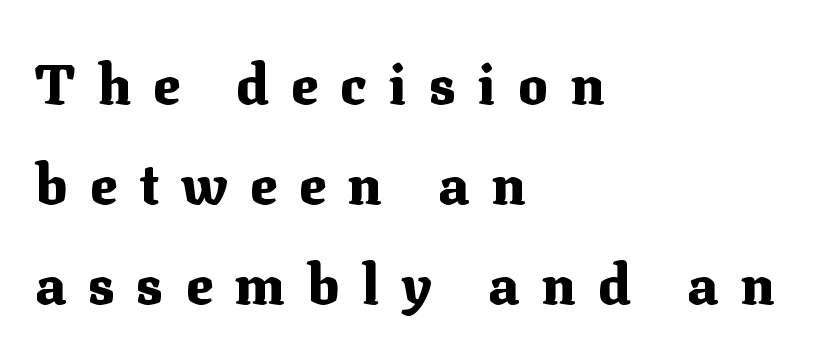
The image shows 55 px heavy serif type, upright; set left-aligned, line spacing 1.82x, unusually wide letter spacing (+0.41 em), not underlined; medium stroke contrast and a medium x-height.
